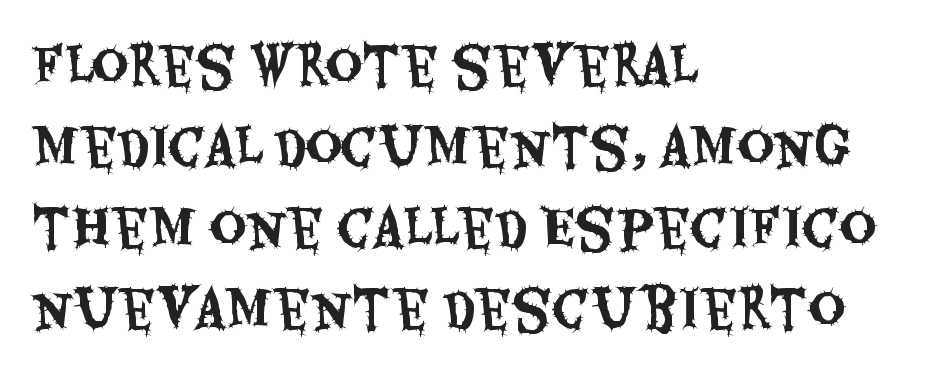
Proportional: the letters do not fall into vertical columns. Upright lettering throughout. Type without underlining. Here the glyphs are tracked normally, forming tight word shapes.
